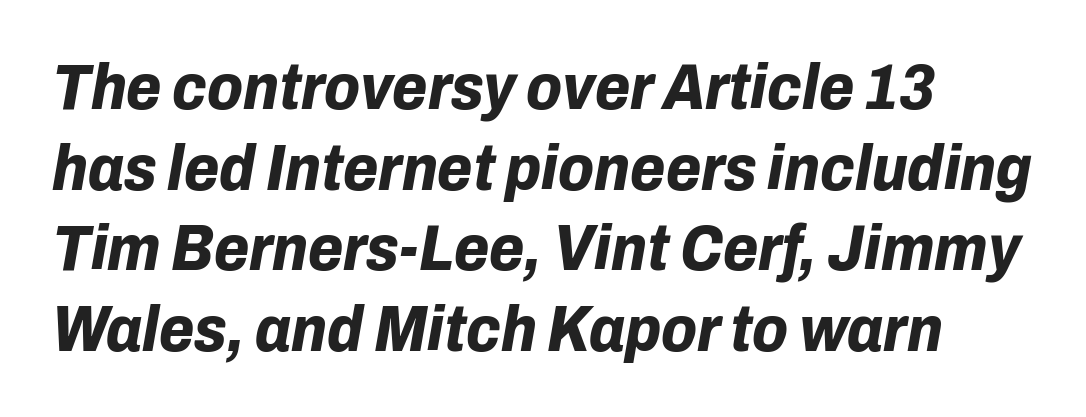
The image shows 64 px bold type, italic (leaning right); set left-aligned, normal line spacing (1.26x), normal letter spacing, not underlined; low stroke contrast and a medium x-height.
